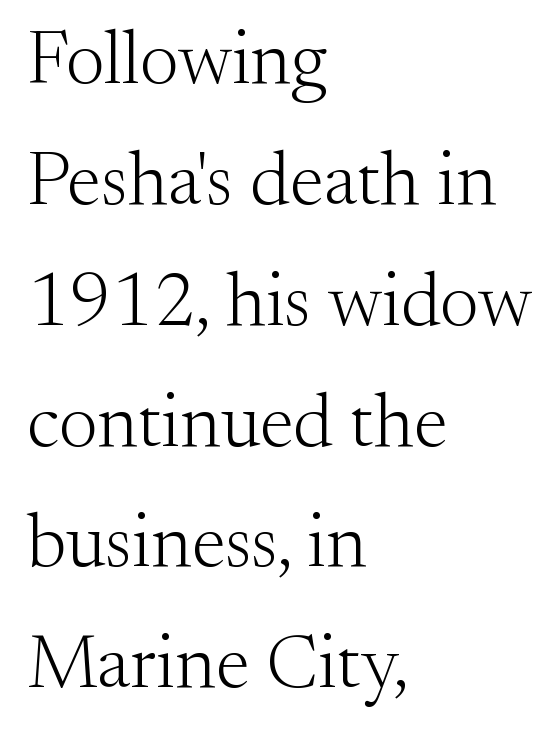
Q: Is the text bold? A: No.
Q: Is the text italic (slanted)? A: No, it is upright.
Q: Is the typeface a serif or a sans-serif typeface? A: Serif.
Q: Is the text underlined? A: No.
Q: How is the paragraph aligned? A: Left-aligned.
Q: Is the spacing between letters normal or unusually wide? A: Normal.
Q: Is the spacing between lines tight, normal or loose? A: Normal.
Q: Width (condensed, normal, or wide)? A: Normal.
Q: Stroke contrast? A: Medium.
Q: x-height? A: Small.
Q: Monospaced? A: No.
